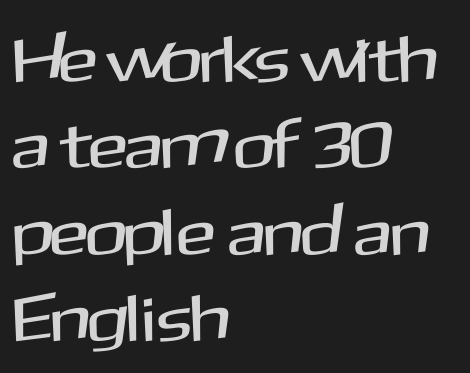
Q: Is the text italic (slanted)? A: No, it is upright.
Q: Is the typeface a serif or a sans-serif typeface? A: Sans-serif.
Q: Is the text underlined? A: No.
Q: How is the paragraph aligned? A: Left-aligned.
Q: Is the spacing between letters normal or unusually wide? A: Normal.
Q: Is the spacing between lines tight, normal or loose? A: Normal.
Q: Width (condensed, normal, or wide)? A: Normal.
Q: Stroke contrast? A: Medium.
Q: x-height? A: Medium.
Q: Monospaced? A: No.
